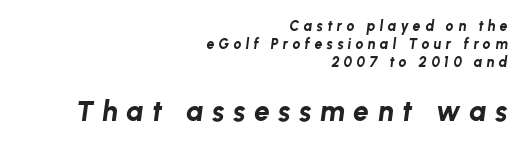
Typographic density is high because the face is bold. Tracking here is generous; glyphs stand well apart from one another. Alignment: flush right. Descender tails drop into unmarked territory. Think of a printed novel: that variable character pitch is what you see here. Of the two passages, the one underneath uses the larger point size.
